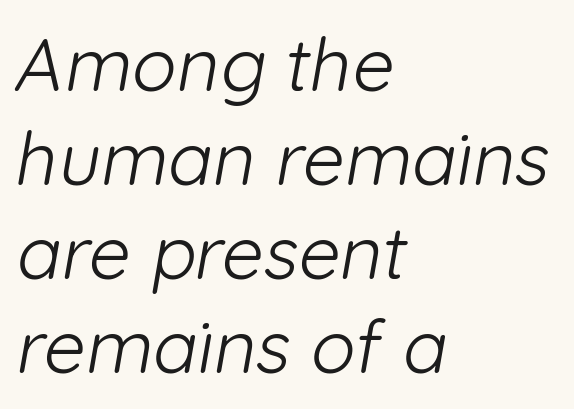
The image shows 74 px light sans-serif type; set left-aligned, normal line spacing (1.27x), normal letter spacing, not underlined; low stroke contrast and a medium x-height.
